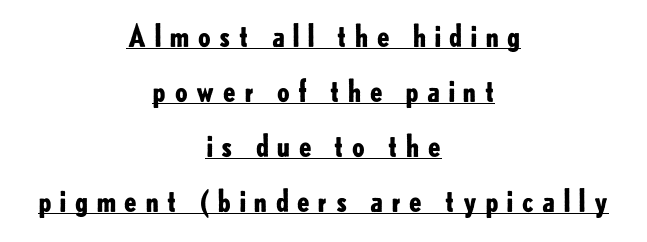
Q: Is the text bold? A: Yes.
Q: Is the text italic (slanted)? A: No, it is upright.
Q: Is the typeface a serif or a sans-serif typeface? A: Sans-serif.
Q: Is the text underlined? A: Yes.
Q: How is the paragraph aligned? A: Centered.
Q: Is the spacing between letters normal or unusually wide? A: Unusually wide.
Q: Width (condensed, normal, or wide)? A: Normal.
Q: Stroke contrast? A: Low.
Q: x-height? A: Small.
Q: Monospaced? A: No.
